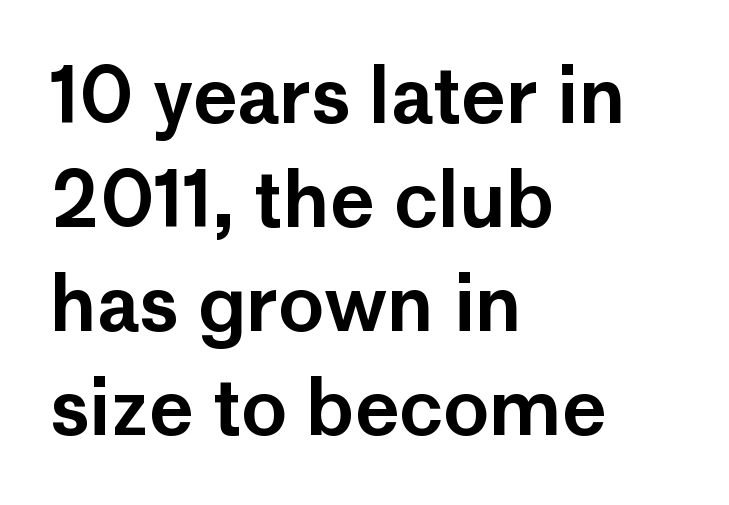
Q: Is the text italic (slanted)? A: No, it is upright.
Q: Is the typeface a serif or a sans-serif typeface? A: Sans-serif.
Q: Is the text underlined? A: No.
Q: How is the paragraph aligned? A: Left-aligned.
Q: Is the spacing between letters normal or unusually wide? A: Normal.
Q: Is the spacing between lines tight, normal or loose? A: Normal.
Q: Width (condensed, normal, or wide)? A: Normal.
Q: Stroke contrast? A: Low.
Q: x-height? A: Medium.
Q: Monospaced? A: No.
